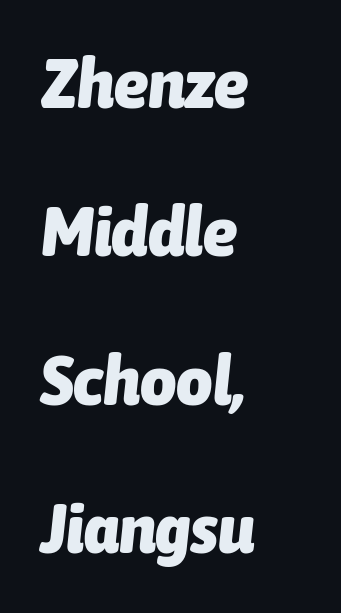
Q: Is the text bold? A: Yes.
Q: Is the text italic (slanted)? A: Yes, it leans right by about 6 degrees.
Q: Is the text underlined? A: No.
Q: How is the paragraph aligned? A: Left-aligned.
Q: Is the spacing between letters normal or unusually wide? A: Normal.
Q: Is the spacing between lines tight, normal or loose? A: Loose.
Q: Width (condensed, normal, or wide)? A: Condensed.
Q: Stroke contrast? A: Low.
Q: x-height? A: Medium.
Q: Monospaced? A: No.
